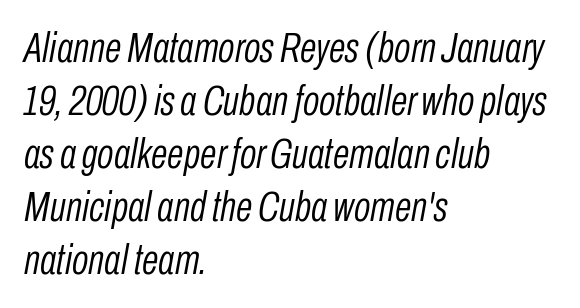
{"italic": "yes", "lean": "right", "slant_degrees": 10, "bold": "no", "weight": "light", "width": "condensed", "stroke_contrast": "low", "x_height": "medium", "monospaced": "no", "underline": "no", "align": "left", "line_spacing_ratio": 1.23, "letter_spacing": "normal", "letter_spacing_em": 0.0, "glyph_px": 43}
